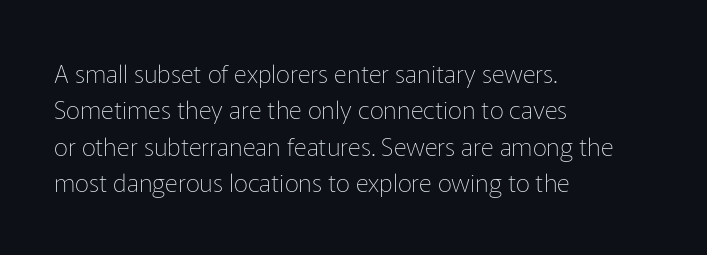
Q: Is the text bold? A: No.
Q: Is the text italic (slanted)? A: No, it is upright.
Q: Is the text underlined? A: No.
Q: How is the paragraph aligned? A: Left-aligned.
Q: Is the spacing between letters normal or unusually wide? A: Normal.
Q: Is the spacing between lines tight, normal or loose? A: Normal.
